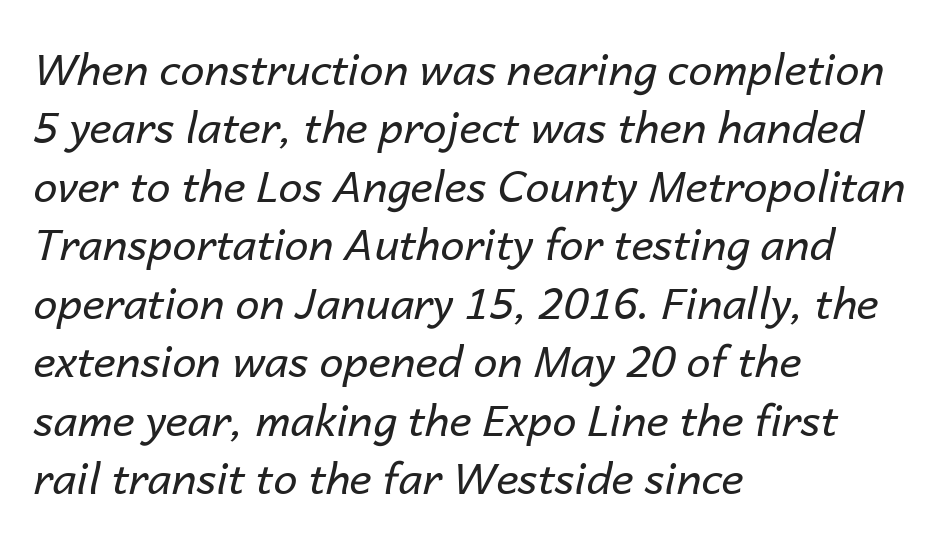
{"italic": "yes", "lean": "right", "slant_degrees": 14, "bold": "no", "weight": "regular", "width": "normal", "stroke_contrast": "low", "x_height": "medium", "monospaced": "no", "underline": "no", "align": "left", "line_spacing": "normal", "line_spacing_ratio": 1.36, "letter_spacing": "normal", "letter_spacing_em": 0.0, "glyph_px": 43}
